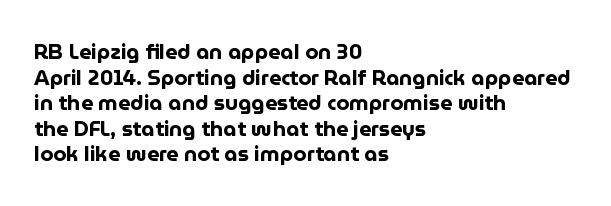
The image shows 21 px bold type, upright; set left-aligned, line spacing 1.22x, normal letter spacing, not underlined.
